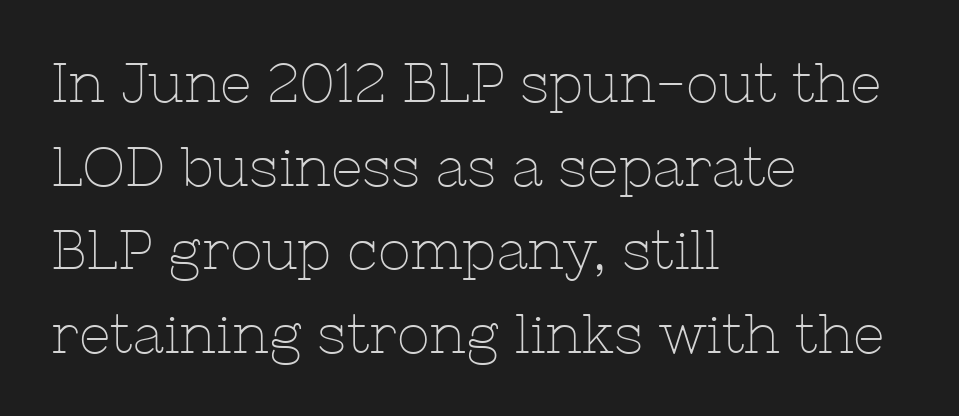
The specimen reads as upright at a glance. This reads as an unemphasized weight, regular at the heaviest. Look at the tracking — it's just the regular setting, nothing added. Character widths vary here, with narrow letters taking less room than wide ones. Glance below the letters and you will spot only blank space.
